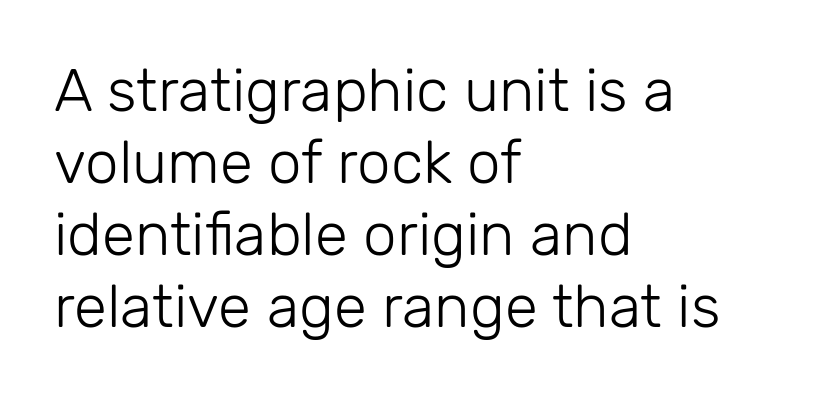
The image shows 60 px light sans-serif type, upright; set left-aligned, line spacing 1.2x, normal letter spacing, not underlined; low stroke contrast and a medium x-height.
